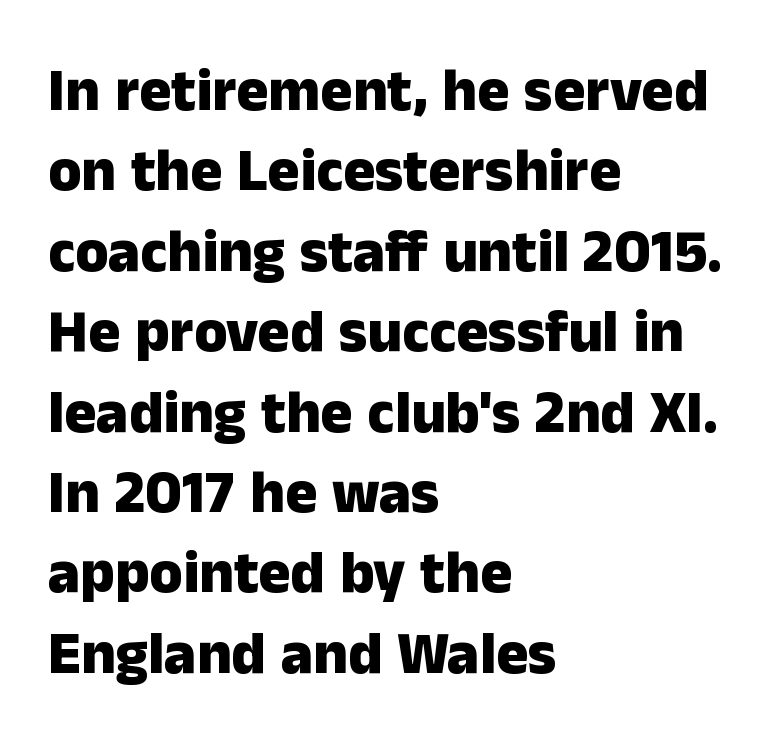
The image shows 60 px heavy sans-serif type, upright; set left-aligned, normal line spacing (1.34x), normal letter spacing, not underlined; low stroke contrast and a medium x-height.
